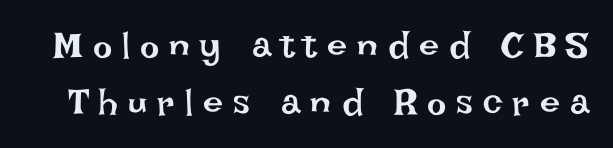
Q: Is the text bold? A: No.
Q: Is the text italic (slanted)? A: No, it is upright.
Q: Is the text underlined? A: No.
Q: Is the spacing between letters normal or unusually wide? A: Unusually wide.
Q: Is the spacing between lines tight, normal or loose? A: Normal.
Q: Width (condensed, normal, or wide)? A: Normal.
Q: Stroke contrast? A: Low.
Q: x-height? A: Large.
Q: Monospaced? A: No.
